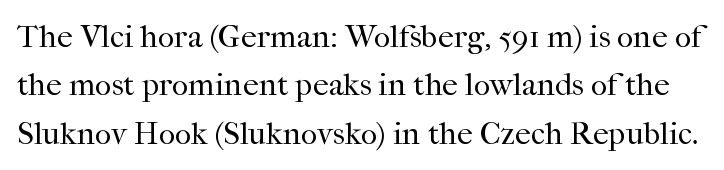
{"serif": "yes", "italic": "no", "bold": "no", "weight": "regular", "width": "normal", "stroke_contrast": "high", "x_height": "medium", "monospaced": "no", "underline": "no", "line_spacing": "normal", "line_spacing_ratio": 1.51, "letter_spacing": "normal", "letter_spacing_em": 0.0, "glyph_px": 32}
